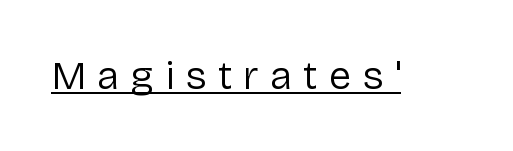
The image shows 40 px regular-weight sans-serif type, upright; set unusually wide letter spacing (+0.28 em), underlined; low stroke contrast and a medium x-height.
